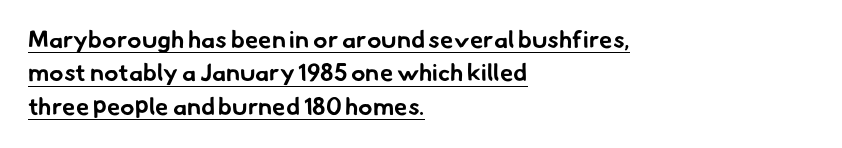
Q: Is the text bold? A: Yes.
Q: Is the text underlined? A: Yes.
Q: How is the paragraph aligned? A: Left-aligned.
Q: Is the spacing between letters normal or unusually wide? A: Normal.
Q: Is the spacing between lines tight, normal or loose? A: Normal.
